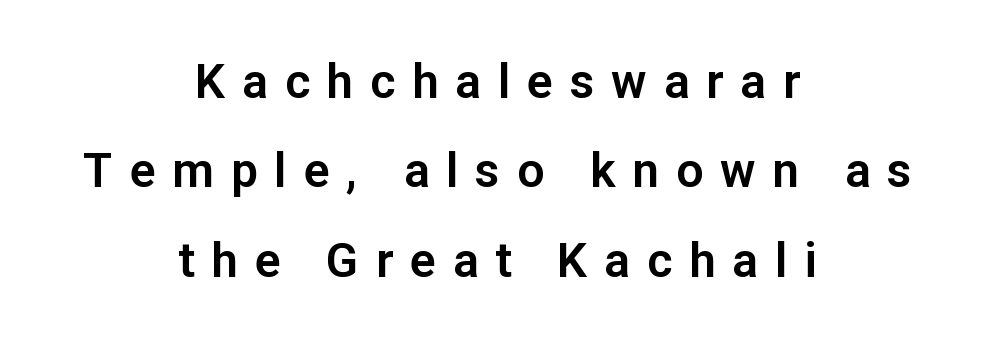
{"serif": "no", "italic": "no", "width": "normal", "stroke_contrast": "low", "x_height": "medium", "monospaced": "no", "underline": "no", "align": "center", "line_spacing_ratio": 1.86, "letter_spacing": "wide", "letter_spacing_em": 0.35, "glyph_px": 48}
